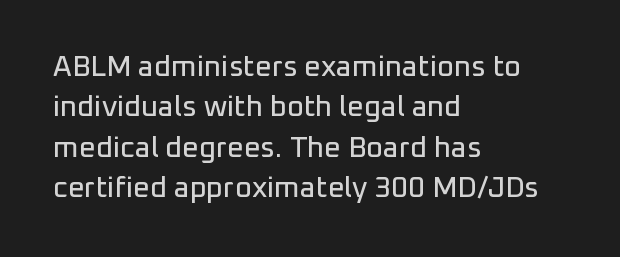
{"serif": "no", "italic": "no", "width": "normal", "stroke_contrast": "low", "x_height": "medium", "monospaced": "no", "underline": "no", "align": "left", "line_spacing": "normal", "line_spacing_ratio": 1.39, "letter_spacing": "normal", "letter_spacing_em": 0.0, "glyph_px": 29}
